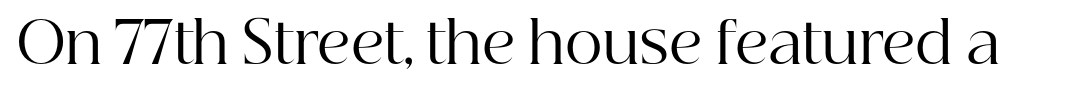
Q: Is the text bold? A: No.
Q: Is the text italic (slanted)? A: No, it is upright.
Q: Is the typeface a serif or a sans-serif typeface? A: Serif.
Q: Is the text underlined? A: No.
Q: Is the spacing between letters normal or unusually wide? A: Normal.
Q: Width (condensed, normal, or wide)? A: Normal.
Q: Stroke contrast? A: High.
Q: x-height? A: Medium.
Q: Monospaced? A: No.
